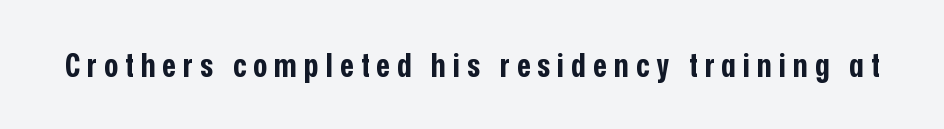
{"serif": "no", "italic": "no", "bold": "yes", "weight": "bold", "width": "condensed", "stroke_contrast": "low", "x_height": "medium", "monospaced": "no", "underline": "no", "letter_spacing": "wide", "letter_spacing_em": 0.22, "glyph_px": 33}
